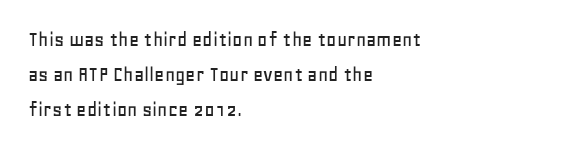
{"italic": "no", "underline": "no", "align": "left", "line_spacing": "normal", "line_spacing_ratio": 1.58, "letter_spacing": "normal", "letter_spacing_em": 0.0, "glyph_px": 22}
